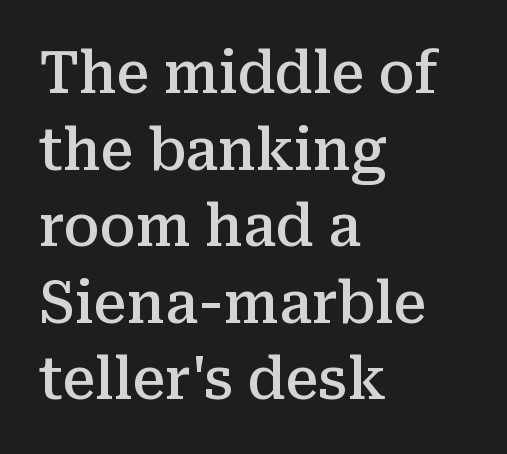
{"serif": "yes", "italic": "no", "bold": "semi", "weight": "semibold", "width": "normal", "stroke_contrast": "medium", "x_height": "medium", "monospaced": "no", "underline": "no", "align": "left", "line_spacing": "normal", "line_spacing_ratio": 1.32, "letter_spacing": "normal", "letter_spacing_em": 0.0, "glyph_px": 58}
